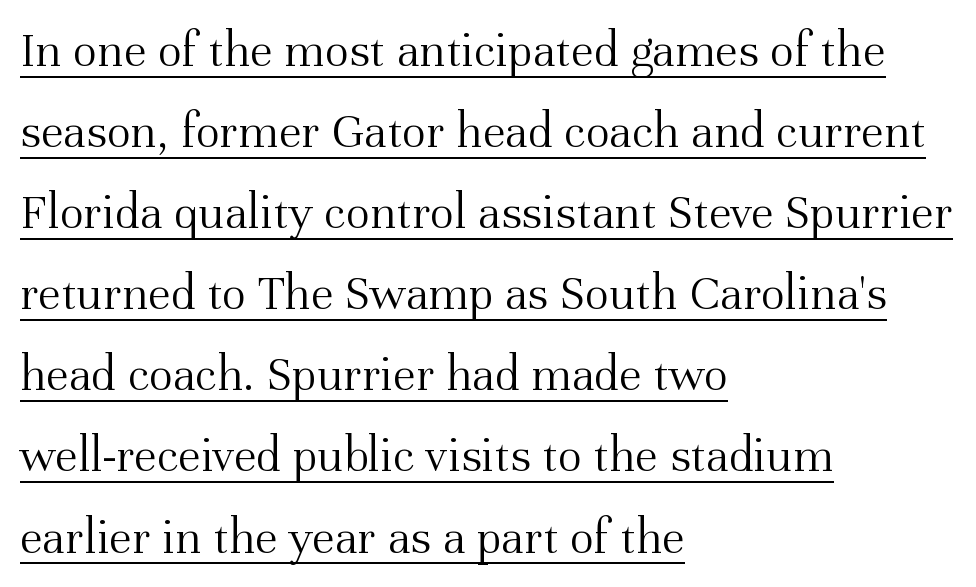
{"serif": "yes", "italic": "no", "bold": "no", "weight": "light", "width": "normal", "stroke_contrast": "medium", "x_height": "medium", "monospaced": "no", "underline": "yes", "align": "left", "line_spacing": "normal", "line_spacing_ratio": 1.59, "letter_spacing": "normal", "letter_spacing_em": 0.0, "glyph_px": 51}
